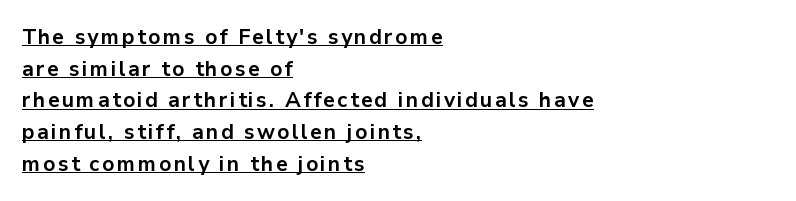
Q: Is the text bold? A: Yes.
Q: Is the text italic (slanted)? A: No, it is upright.
Q: Is the text underlined? A: Yes.
Q: How is the paragraph aligned? A: Left-aligned.
Q: Is the spacing between lines tight, normal or loose? A: Normal.
